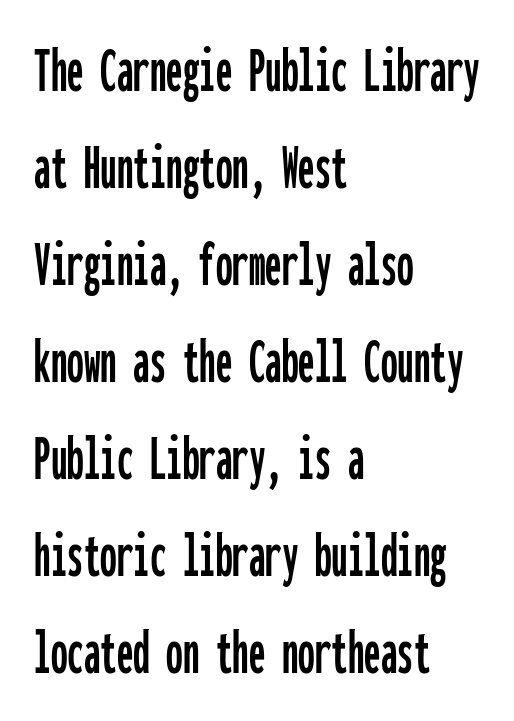
{"serif": "no", "italic": "no", "width": "condensed", "stroke_contrast": "low", "x_height": "medium", "monospaced": "yes", "underline": "no", "align": "left", "line_spacing": "normal", "line_spacing_ratio": 1.47, "letter_spacing": "normal", "letter_spacing_em": 0.0, "glyph_px": 66}
